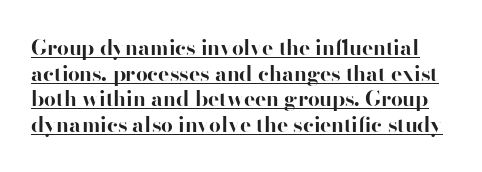
Q: Is the text bold? A: Yes.
Q: Is the text italic (slanted)? A: No, it is upright.
Q: Is the text underlined? A: Yes.
Q: Is the spacing between letters normal or unusually wide? A: Normal.
